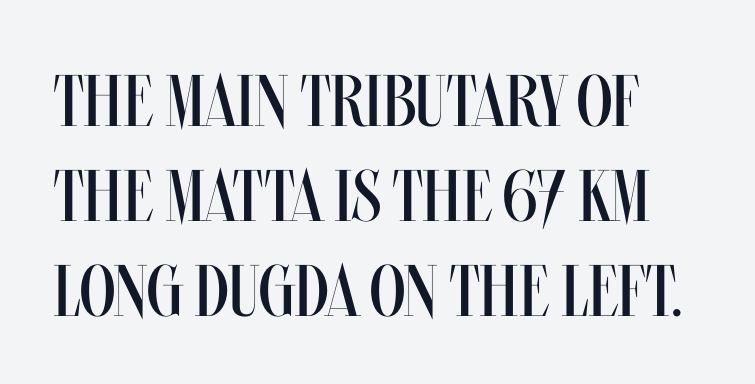
Q: Is the text bold? A: No.
Q: Is the text italic (slanted)? A: No, it is upright.
Q: Is the text underlined? A: No.
Q: Is the spacing between letters normal or unusually wide? A: Normal.
Q: Is the spacing between lines tight, normal or loose? A: Normal.
Q: Width (condensed, normal, or wide)? A: Condensed.
Q: Stroke contrast? A: Medium.
Q: x-height? A: Large.
Q: Monospaced? A: No.
